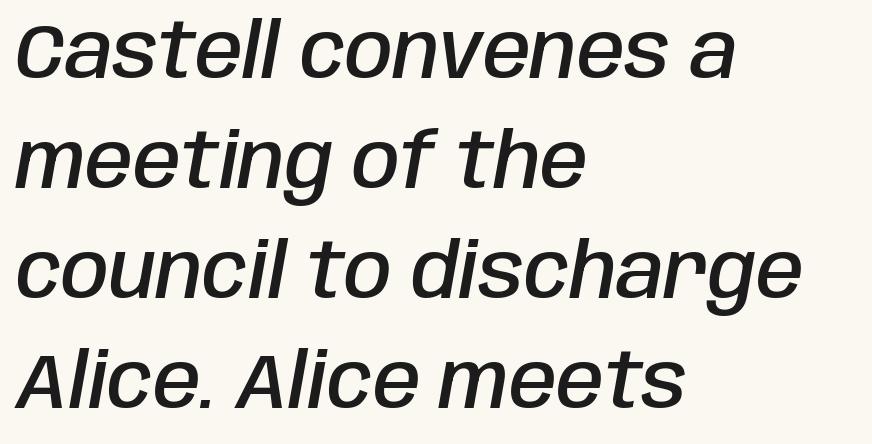
Q: Is the text bold? A: Semi-bold.
Q: Is the text italic (slanted)? A: Yes, it leans right by about 10 degrees.
Q: Is the text underlined? A: No.
Q: How is the paragraph aligned? A: Left-aligned.
Q: Is the spacing between letters normal or unusually wide? A: Normal.
Q: Is the spacing between lines tight, normal or loose? A: Normal.
Q: Width (condensed, normal, or wide)? A: Condensed.
Q: Stroke contrast? A: Low.
Q: x-height? A: Large.
Q: Monospaced? A: No.
